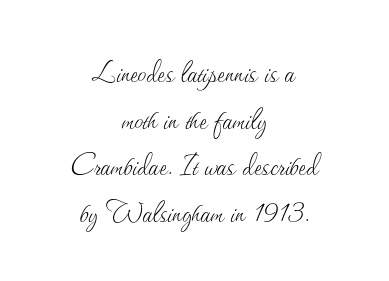
{"bold": "no", "weight": "thin", "width": "normal", "stroke_contrast": "medium", "x_height": "small", "monospaced": "no", "underline": "no", "align": "center", "line_spacing": "normal", "line_spacing_ratio": 1.33, "letter_spacing": "normal", "letter_spacing_em": 0.0, "glyph_px": 35}
